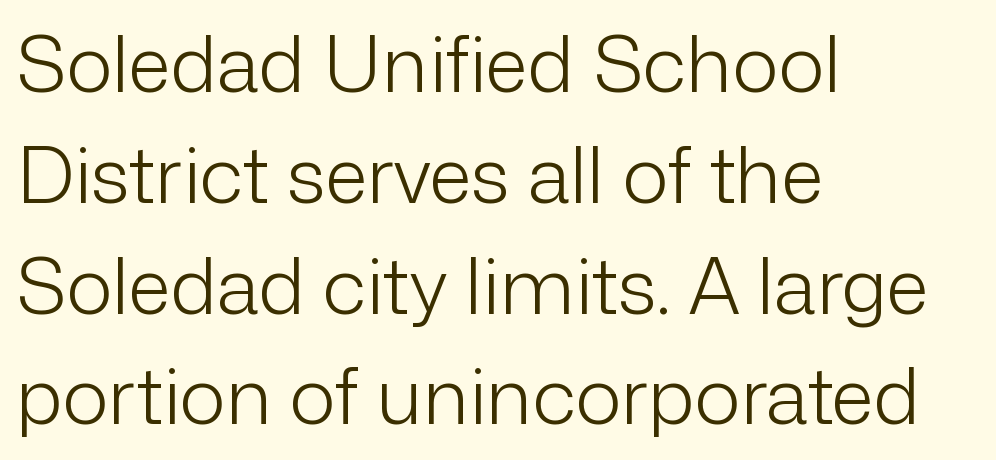
This is the regular roman posture of the typeface. The baseline area is clear. On a weight scale, this lands at 450 or below. Serifs: no, the terminals of the letterforms are clean. Compared with typical paragraphs, the rows here are spaced about the same. Horizontal alignment here is leftward, the default for most running prose.
